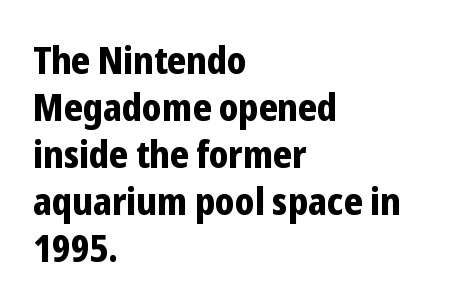
Q: Is the text bold? A: Yes.
Q: Is the text italic (slanted)? A: No, it is upright.
Q: Is the typeface a serif or a sans-serif typeface? A: Sans-serif.
Q: Is the text underlined? A: No.
Q: How is the paragraph aligned? A: Left-aligned.
Q: Is the spacing between letters normal or unusually wide? A: Normal.
Q: Width (condensed, normal, or wide)? A: Condensed.
Q: Stroke contrast? A: Low.
Q: x-height? A: Medium.
Q: Monospaced? A: No.
